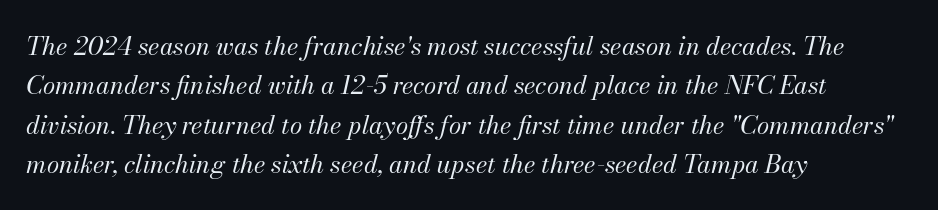
The image shows 25 px text type, italic (leaning right); set left-aligned, normal line spacing (1.58x), normal letter spacing, not underlined.
